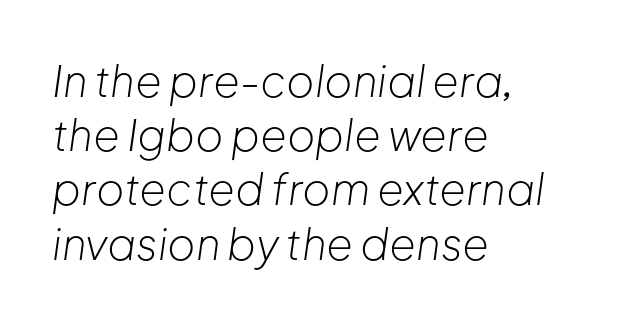
The image shows 43 px light type, italic (leaning right); set left-aligned, normal line spacing (1.26x), normal letter spacing, not underlined; low stroke contrast and a medium x-height.
